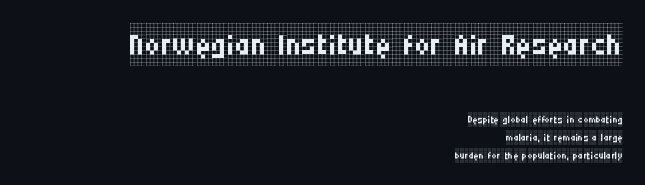
Size hierarchy here favors the leading block over the trailing one. The text was rendered using a seriffed face with decorative stroke endings. Honestly, there is no underline to notice here at all. No chunkiness to these letters — they're not bold. Interline gaps are of average width in this sample.
